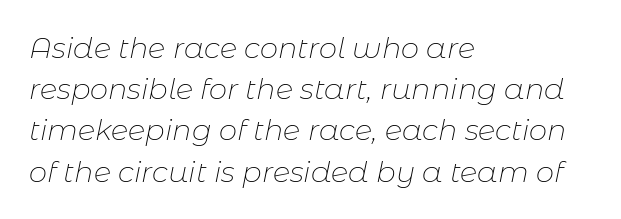
The image shows 29 px thin type, italic (leaning right); set left-aligned, normal line spacing (1.42x), normal letter spacing, not underlined; low stroke contrast and a medium x-height.
